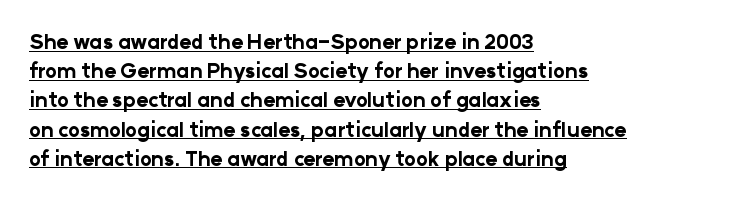
Q: Is the text bold? A: Yes.
Q: Is the text italic (slanted)? A: No, it is upright.
Q: Is the text underlined? A: Yes.
Q: How is the paragraph aligned? A: Left-aligned.
Q: Is the spacing between letters normal or unusually wide? A: Normal.
Q: Is the spacing between lines tight, normal or loose? A: Normal.
